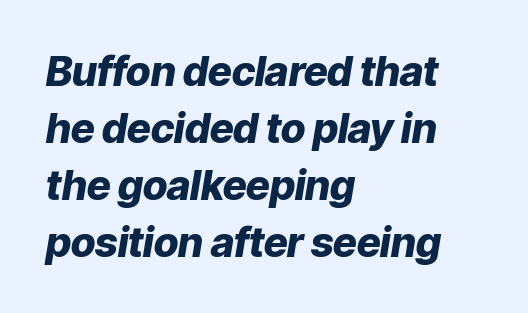
Line spacing here is normal. Underlining? Definitely not there. A classic flush-left, rag-right setting is used for this passage. A typesetter would call this proportional, since set widths differ per character. You could call the tracking neutral — neither tight nor loose. Compared with ordinary roman type, these characters are visibly tilted.
